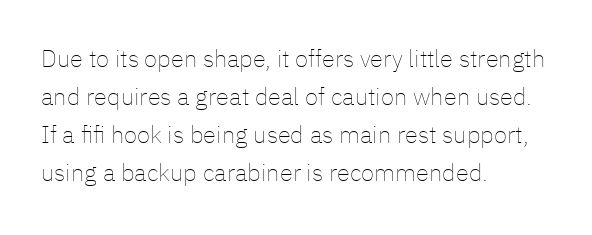
{"italic": "no", "bold": "no", "underline": "no", "align": "left", "line_spacing": "normal", "line_spacing_ratio": 1.59, "letter_spacing": "normal", "letter_spacing_em": 0.0, "glyph_px": 24}
